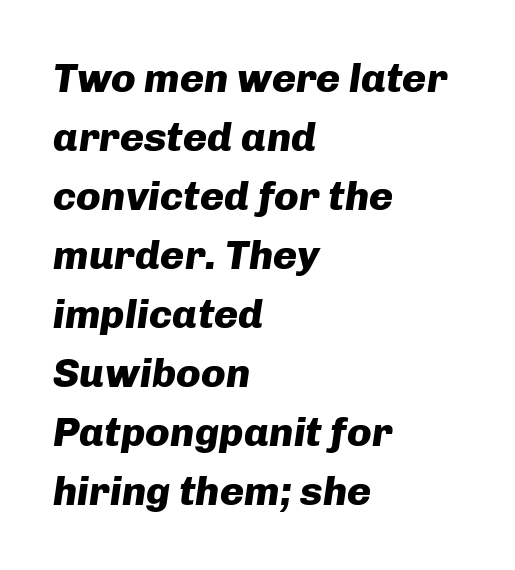
The type is set solid horizontally, with unmodified tracking. Thick stems and heavy bowls — unmistakably bold. Each new line begins a customary step beneath the previous one. This sample has the flowing, uneven cadence of proportional lettering. The compositor pushed each line to the left boundary. The font's italic variant was chosen for this text.
